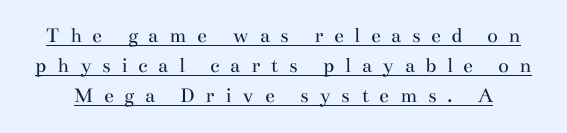
{"italic": "no", "bold": "no", "underline": "yes", "line_spacing": "normal", "line_spacing_ratio": 1.36, "letter_spacing": "wide", "letter_spacing_em": 0.48, "glyph_px": 22}
